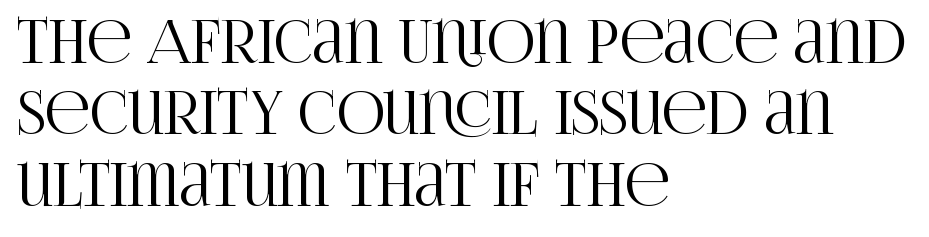
The image shows 59 px condensed serif type, upright; set left-aligned, line spacing 1.21x, normal letter spacing, not underlined; high stroke contrast and a large x-height.
